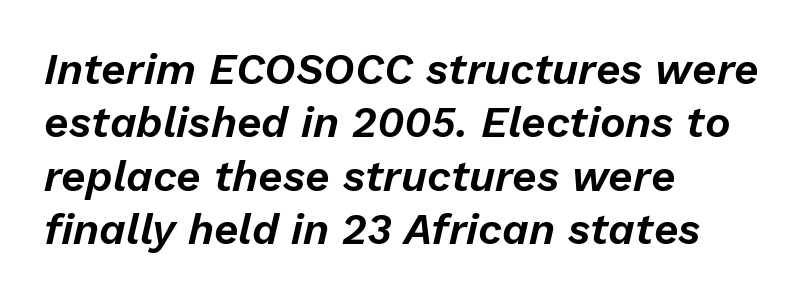
Q: Is the text italic (slanted)? A: Yes, it leans right by about 13 degrees.
Q: Is the text underlined? A: No.
Q: How is the paragraph aligned? A: Left-aligned.
Q: Is the spacing between letters normal or unusually wide? A: Normal.
Q: Width (condensed, normal, or wide)? A: Normal.
Q: Stroke contrast? A: Low.
Q: x-height? A: Medium.
Q: Monospaced? A: No.
